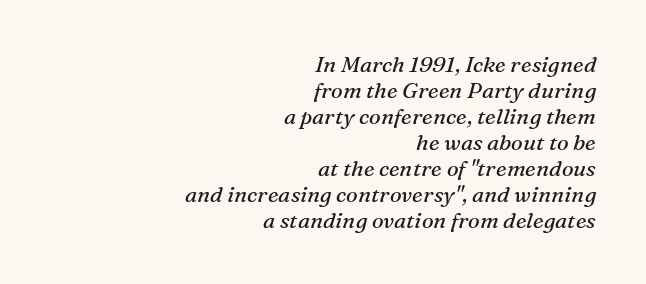
{"italic": "yes", "lean": "right", "slant_degrees": 16, "bold": "no", "underline": "no", "align": "right", "line_spacing_ratio": 1.18, "letter_spacing": "normal", "letter_spacing_em": 0.0, "glyph_px": 22}
